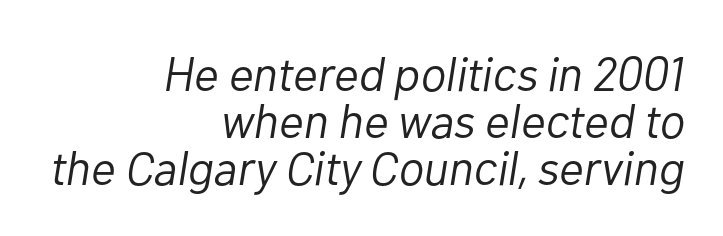
Q: Is the text bold? A: No.
Q: Is the text italic (slanted)? A: Yes, it leans right by about 10 degrees.
Q: Is the text underlined? A: No.
Q: How is the paragraph aligned? A: Right-aligned.
Q: Is the spacing between letters normal or unusually wide? A: Normal.
Q: Is the spacing between lines tight, normal or loose? A: Tight.
Q: Width (condensed, normal, or wide)? A: Normal.
Q: Stroke contrast? A: Low.
Q: x-height? A: Medium.
Q: Monospaced? A: No.
